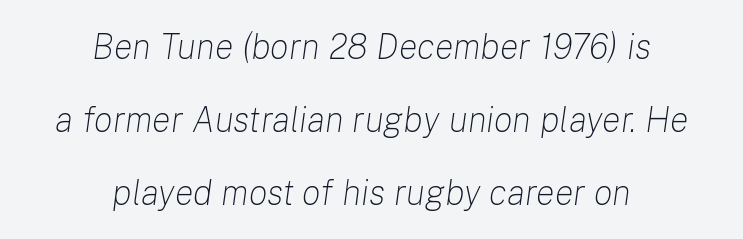
{"italic": "yes", "lean": "right", "slant_degrees": 8, "bold": "no", "weight": "light", "width": "normal", "stroke_contrast": "low", "x_height": "medium", "monospaced": "no", "underline": "no", "align": "center", "line_spacing": "loose", "line_spacing_ratio": 2.09, "letter_spacing": "normal", "letter_spacing_em": 0.0, "glyph_px": 35}
